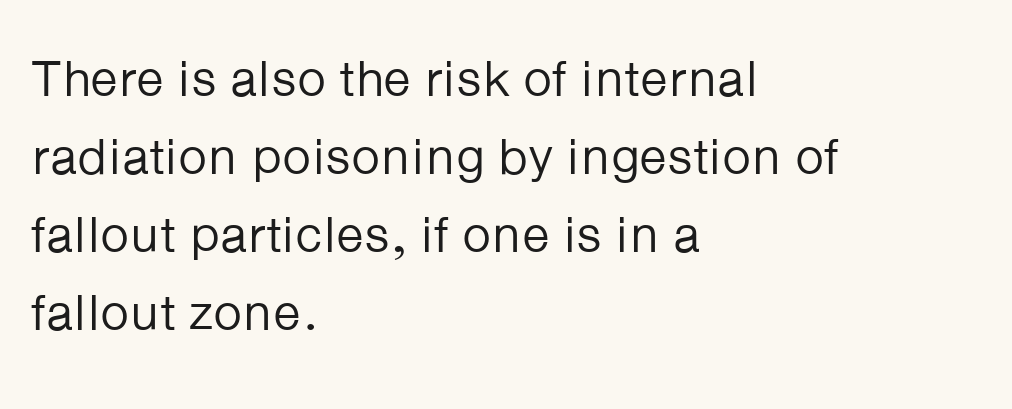
The image shows 51 px regular-weight sans-serif type, upright; set left-aligned, normal line spacing (1.53x), normal letter spacing, not underlined; low stroke contrast and a medium x-height.
